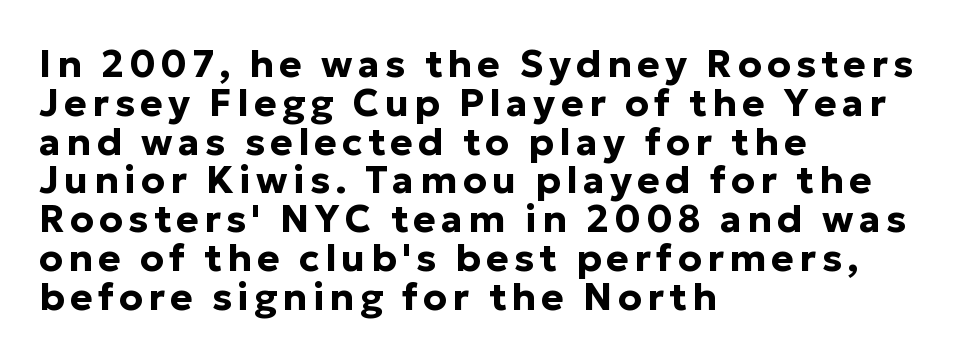
{"serif": "no", "italic": "no", "bold": "yes", "weight": "bold", "width": "normal", "stroke_contrast": "low", "x_height": "medium", "monospaced": "no", "underline": "no", "align": "left", "line_spacing": "tight", "line_spacing_ratio": 1.02, "glyph_px": 38}
